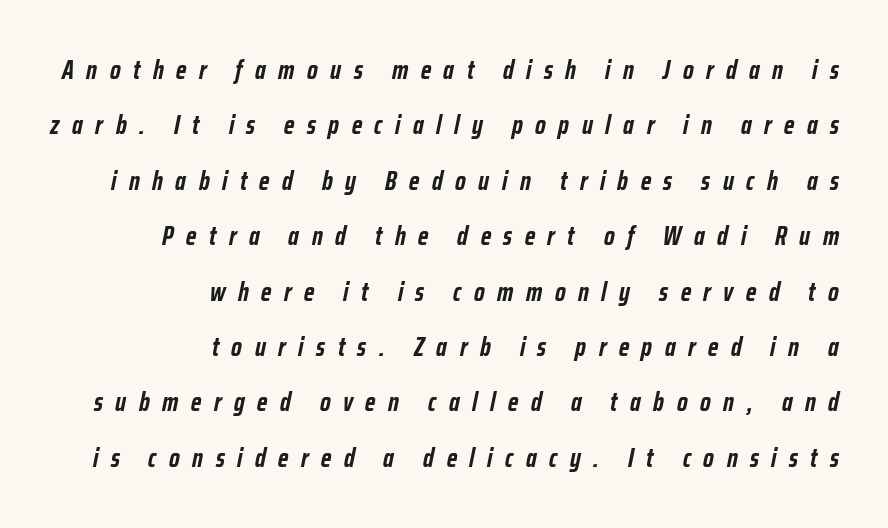
Q: Is the text bold? A: Yes.
Q: Is the text italic (slanted)? A: Yes, it leans right by about 12 degrees.
Q: Is the text underlined? A: No.
Q: How is the paragraph aligned? A: Right-aligned.
Q: Is the spacing between letters normal or unusually wide? A: Unusually wide.
Q: Is the spacing between lines tight, normal or loose? A: Loose.
